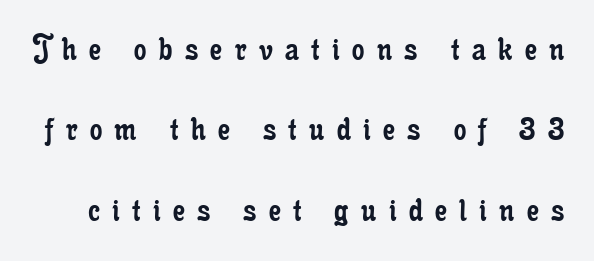
{"serif": "yes", "italic": "no", "bold": "no", "weight": "regular", "width": "condensed", "stroke_contrast": "low", "x_height": "small", "monospaced": "no", "underline": "no", "line_spacing": "loose", "line_spacing_ratio": 2.06, "letter_spacing": "wide", "letter_spacing_em": 0.32, "glyph_px": 39}
